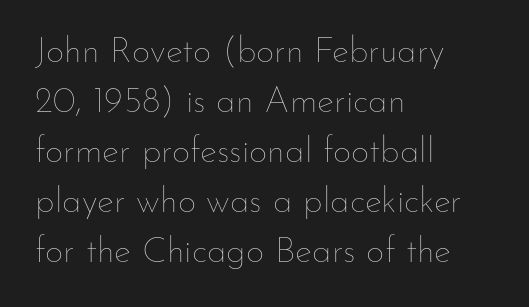
Posture: straight, roman, zero tilt. Vertical spacing — default. A typesetter would call this proportional, since set widths differ per character. The compositor pushed each line to the left boundary. Nothing unusual about the tracking: characters are spaced as the font intends.
